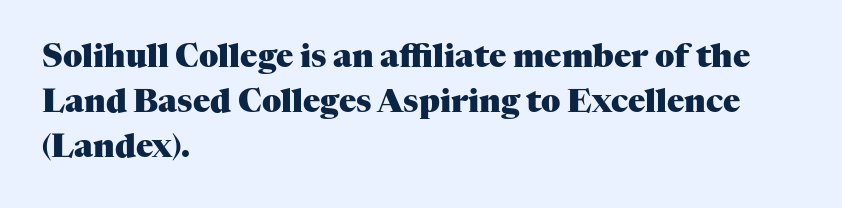
{"serif": "yes", "italic": "no", "bold": "yes", "weight": "heavy", "width": "normal", "stroke_contrast": "medium", "x_height": "medium", "monospaced": "no", "underline": "no", "align": "left", "line_spacing": "normal", "line_spacing_ratio": 1.41, "letter_spacing": "normal", "letter_spacing_em": 0.0, "glyph_px": 32}
